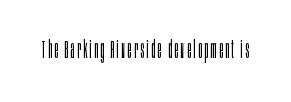
The image shows 24 px text type, upright; set not underlined.
